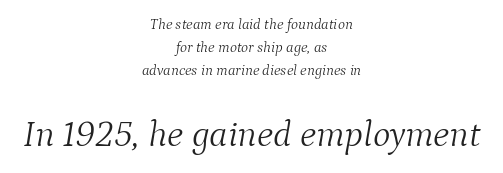
There's an unmistakable incline to the writing here. Vertical stems look standard width or narrower in stroke. The rendering uses natural spacing where letterforms have individual widths. Reading top to bottom, the characters get bigger at the block break. Layout note: lines centered. Note: serifs present on the glyphs.
